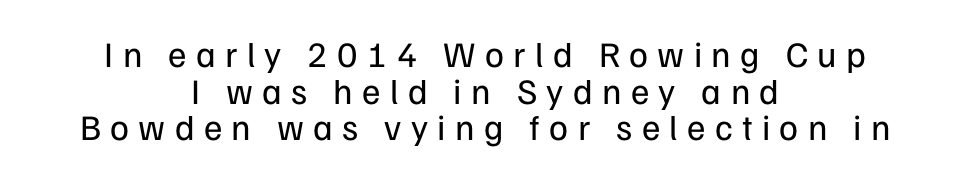
The image shows 36 px regular-weight sans-serif type, upright; set centered, tight line spacing (1.02x), unusually wide letter spacing (+0.26 em), not underlined; low stroke contrast and a medium x-height.
